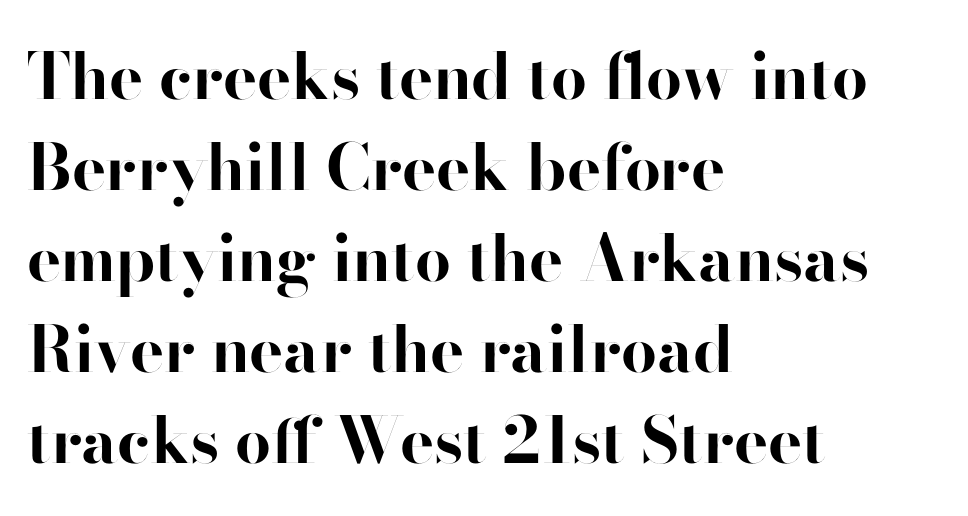
{"serif": "no", "italic": "no", "bold": "yes", "weight": "bold", "width": "normal", "stroke_contrast": "high", "x_height": "small", "monospaced": "no", "underline": "no", "align": "left", "line_spacing": "normal", "line_spacing_ratio": 1.42, "letter_spacing": "normal", "letter_spacing_em": 0.0, "glyph_px": 64}
